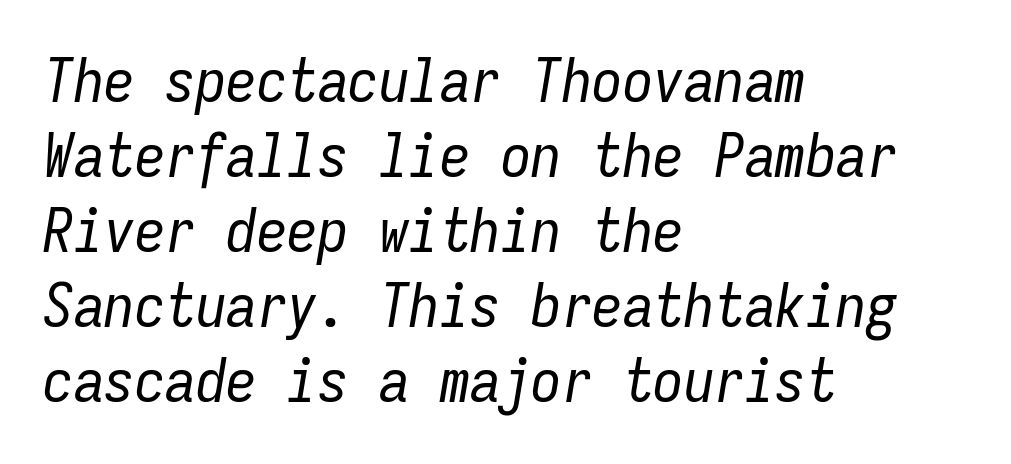
Q: Is the text bold? A: No.
Q: Is the text italic (slanted)? A: Yes, it leans right by about 9 degrees.
Q: Is the text underlined? A: No.
Q: How is the paragraph aligned? A: Left-aligned.
Q: Is the spacing between letters normal or unusually wide? A: Normal.
Q: Width (condensed, normal, or wide)? A: Condensed.
Q: Stroke contrast? A: Low.
Q: x-height? A: Medium.
Q: Monospaced? A: Yes.
